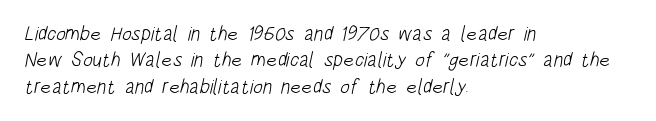
Is there much room between lines? A standard amount, neither cramped nor airy. Honestly, the letter spacing is just normal — you wouldn't notice it. The letters look calm and open, with moderate or lighter stems. Visually the block forms a straight wall on the left and a jagged coastline on the right. Any mark beneath the type? The region is blank.
